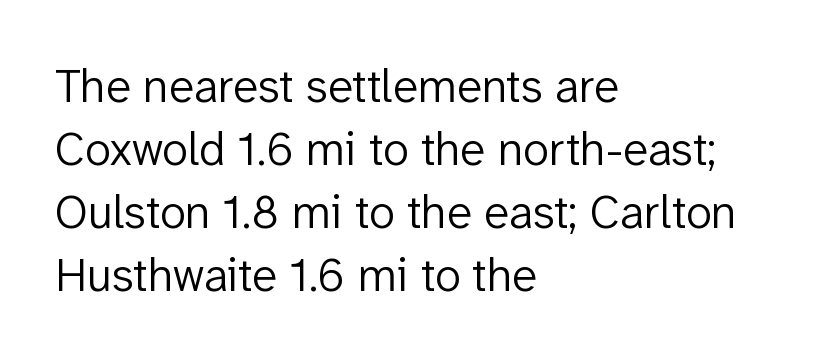
If you drew a line through each stem, it would be perfectly vertical. This sample has the flowing, uneven cadence of proportional lettering. The weight tops out at a normal text grade. Quick note: interline space is typical. Alignment: flush left.
